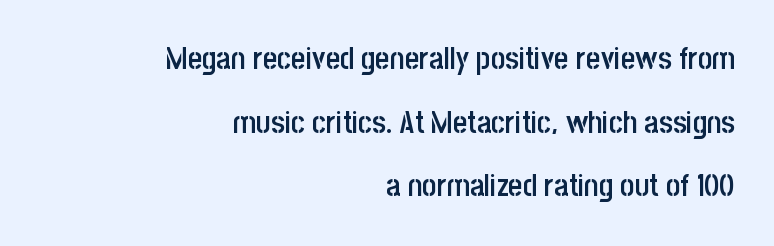
The image shows 31 px semibold, condensed sans-serif type, upright; set right-aligned, loose line spacing (2.05x), normal letter spacing, not underlined; low stroke contrast and a large x-height.
